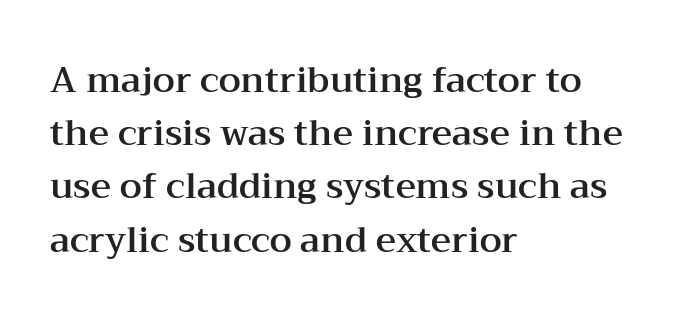
{"serif": "yes", "italic": "no", "width": "wide", "stroke_contrast": "medium", "x_height": "medium", "monospaced": "no", "underline": "no", "align": "left", "line_spacing": "normal", "line_spacing_ratio": 1.52, "letter_spacing": "normal", "letter_spacing_em": 0.0, "glyph_px": 35}
